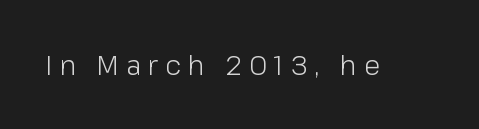
Q: Is the text bold? A: No.
Q: Is the text italic (slanted)? A: No, it is upright.
Q: Is the text underlined? A: No.
Q: Is the spacing between letters normal or unusually wide? A: Unusually wide.
